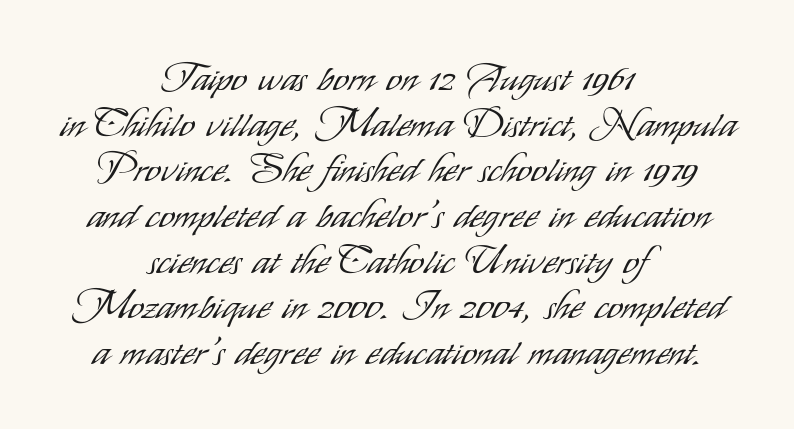
This is sans-serif lettering, the kind often seen on screens and signage. Is this a fixed-width face? No — the glyphs have proportional, varying widths. Students, note that the glyphs here touch the page at normal intervals.
